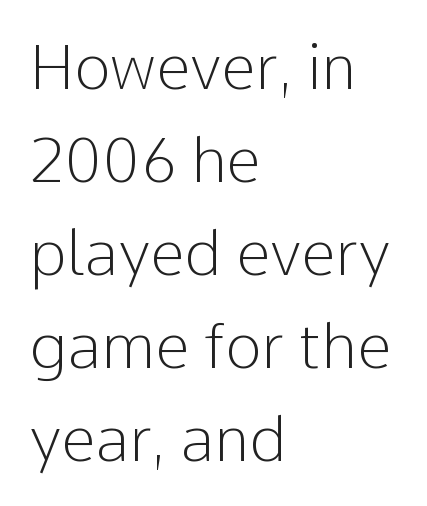
Q: Is the text bold? A: No.
Q: Is the text italic (slanted)? A: No, it is upright.
Q: Is the typeface a serif or a sans-serif typeface? A: Sans-serif.
Q: Is the text underlined? A: No.
Q: How is the paragraph aligned? A: Left-aligned.
Q: Is the spacing between letters normal or unusually wide? A: Normal.
Q: Is the spacing between lines tight, normal or loose? A: Normal.
Q: Width (condensed, normal, or wide)? A: Normal.
Q: Stroke contrast? A: Low.
Q: x-height? A: Medium.
Q: Monospaced? A: No.
